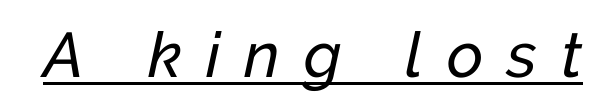
Q: Is the text italic (slanted)? A: Yes, it leans right by about 12 degrees.
Q: Is the text underlined? A: Yes.
Q: Is the spacing between letters normal or unusually wide? A: Unusually wide.
Q: Width (condensed, normal, or wide)? A: Normal.
Q: Stroke contrast? A: Low.
Q: x-height? A: Medium.
Q: Monospaced? A: No.
